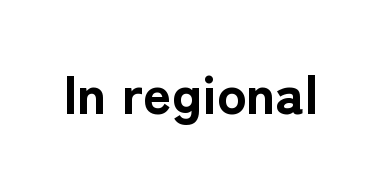
{"serif": "no", "italic": "no", "bold": "yes", "weight": "bold", "width": "normal", "stroke_contrast": "low", "x_height": "medium", "monospaced": "no", "underline": "no", "letter_spacing": "normal", "letter_spacing_em": 0.0, "glyph_px": 55}
